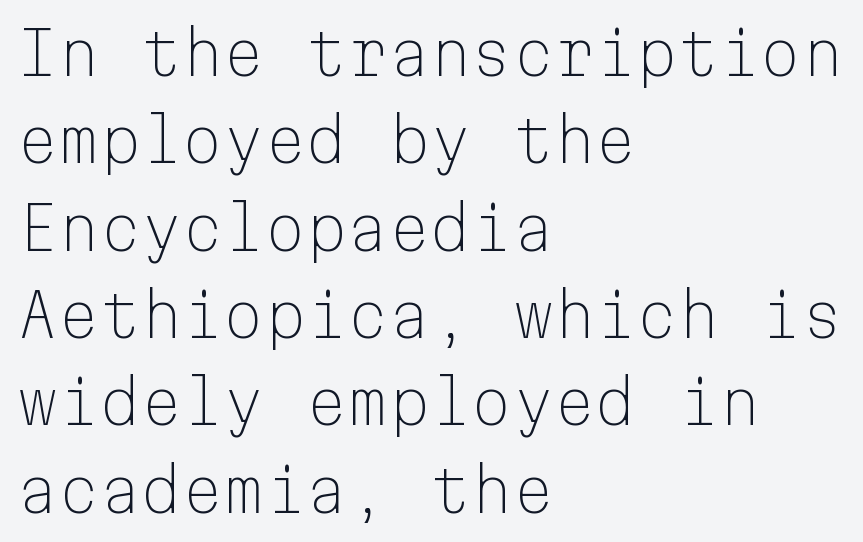
{"serif": "no", "italic": "no", "bold": "no", "weight": "light", "width": "normal", "stroke_contrast": "low", "x_height": "medium", "monospaced": "yes", "underline": "no", "align": "left", "line_spacing": "normal", "line_spacing_ratio": 1.48, "letter_spacing": "normal", "letter_spacing_em": 0.0, "glyph_px": 59}
